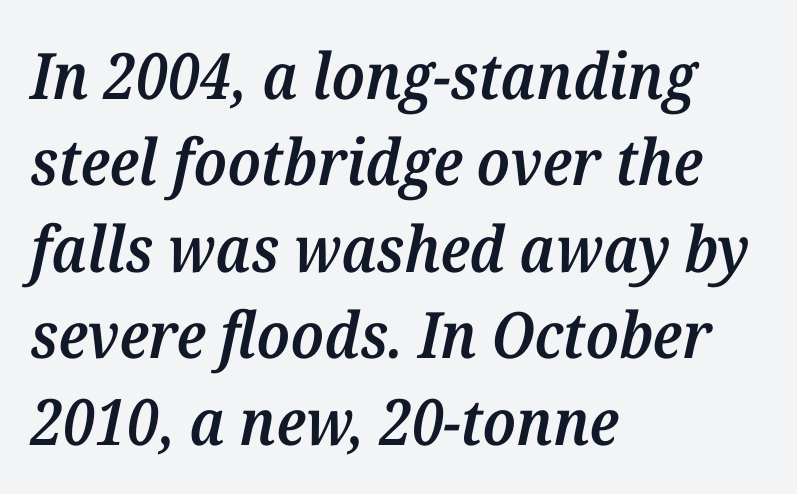
Does the leading feel generous? No, just average. Looks like regular typesetting: each glyph gets only the width it needs. Tracking here is standard; glyphs follow each other at the usual distance. The lettering tilts uniformly, giving the passage an italic look.
